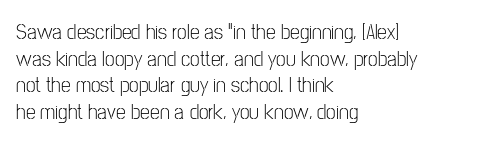
The image shows 22 px text type, upright; set left-aligned, line spacing 1.21x, normal letter spacing, not underlined.
